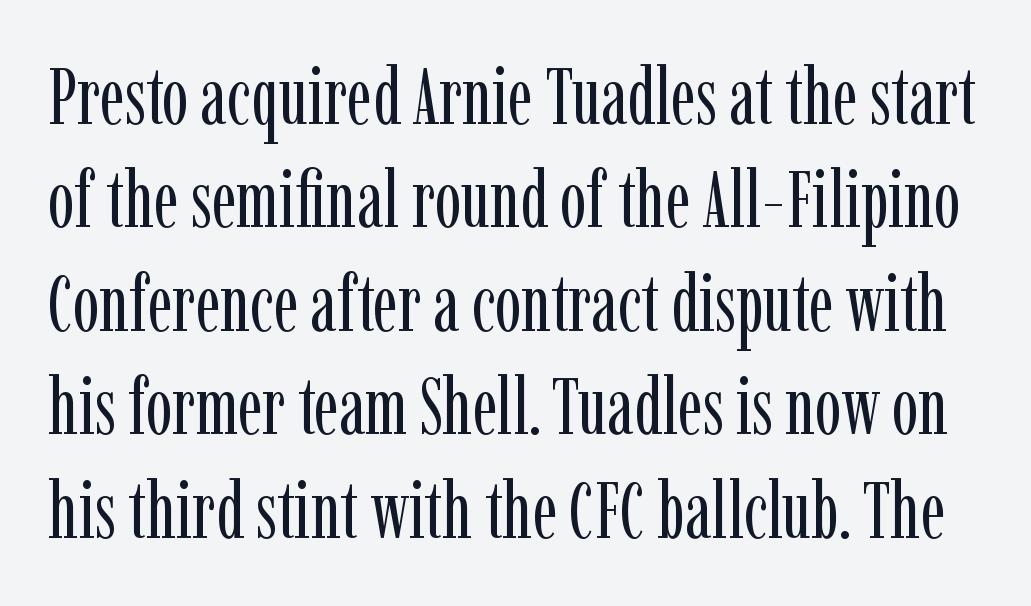
The image shows 79 px regular-weight, condensed serif type, upright; set normal line spacing (1.31x), normal letter spacing, not underlined; low stroke contrast and a medium x-height.
